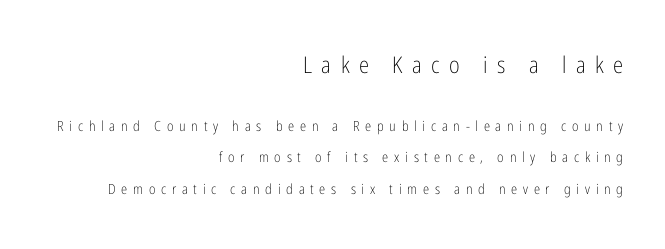
Q: Is the text bold? A: No.
Q: Is the text italic (slanted)? A: No, it is upright.
Q: Is the text underlined? A: No.
Q: How is the paragraph aligned? A: Right-aligned.
Q: Is the spacing between letters normal or unusually wide? A: Unusually wide.
Q: Is the spacing between lines tight, normal or loose? A: Loose.
Q: Which block of text is set in a larger size, the first (top) or the second (bottom)? A: The first (top) one.
